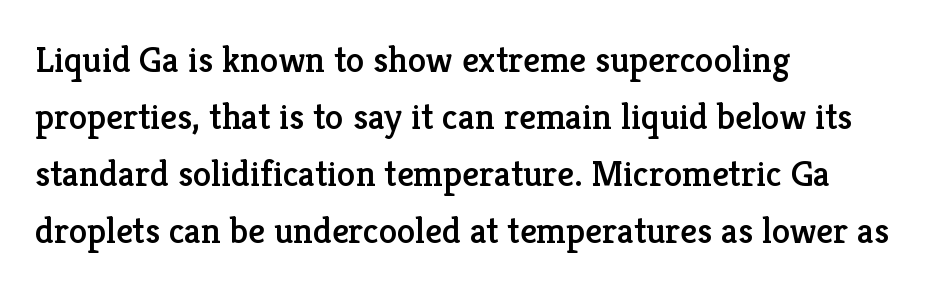
Between one letter and the next there's only the usual sliver of space. The space between consecutive lines is moderate. Typeset ragged right — the left edge is the straight one. In terms of posture, this sample is upright. Any mark beneath the type? The region is blank.
